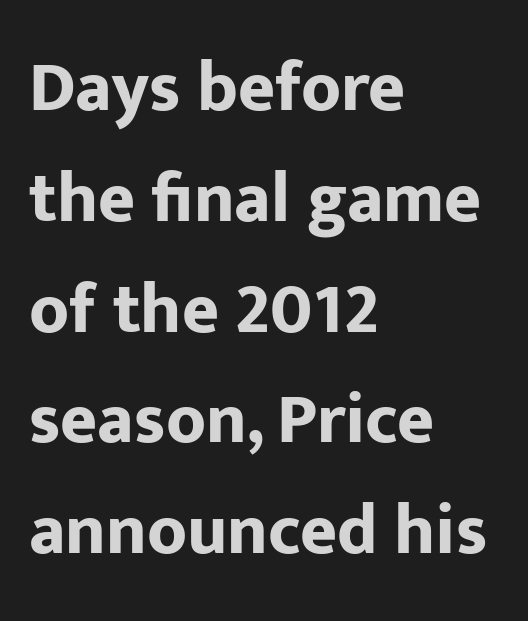
Q: Is the text bold? A: Yes.
Q: Is the text italic (slanted)? A: No, it is upright.
Q: Is the typeface a serif or a sans-serif typeface? A: Sans-serif.
Q: Is the text underlined? A: No.
Q: How is the paragraph aligned? A: Left-aligned.
Q: Is the spacing between letters normal or unusually wide? A: Normal.
Q: Is the spacing between lines tight, normal or loose? A: Normal.
Q: Width (condensed, normal, or wide)? A: Normal.
Q: Stroke contrast? A: Low.
Q: x-height? A: Medium.
Q: Monospaced? A: No.
